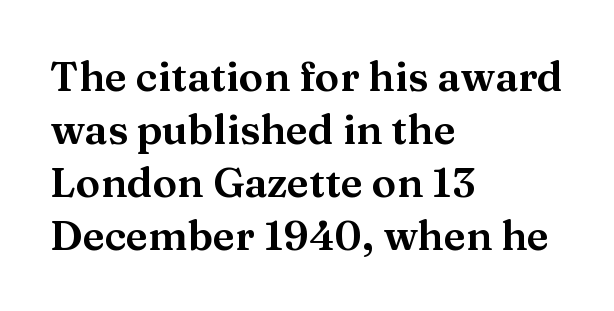
{"serif": "yes", "italic": "no", "width": "wide", "stroke_contrast": "medium", "x_height": "medium", "monospaced": "no", "underline": "no", "align": "left", "line_spacing": "normal", "line_spacing_ratio": 1.29, "letter_spacing": "normal", "letter_spacing_em": 0.0, "glyph_px": 41}
